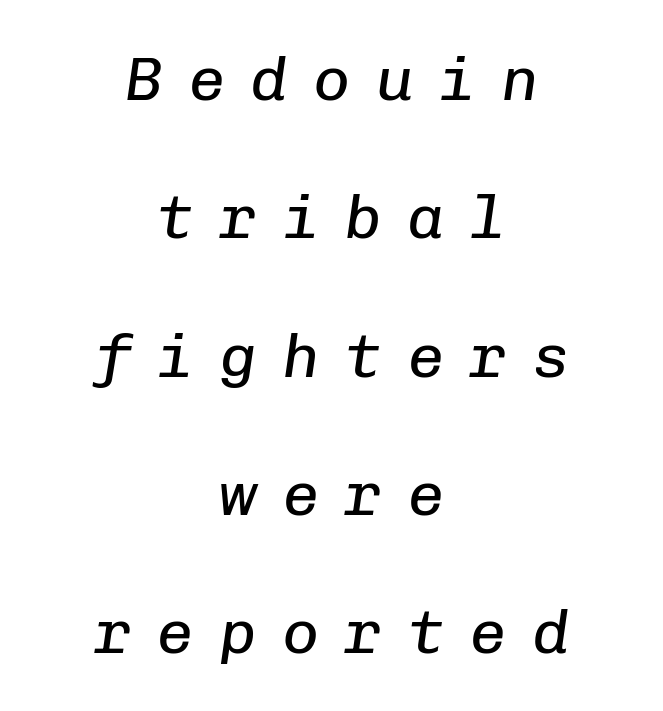
Q: Is the text bold? A: No.
Q: Is the text italic (slanted)? A: Yes, it leans right by about 8 degrees.
Q: Is the text underlined? A: No.
Q: How is the paragraph aligned? A: Centered.
Q: Is the spacing between letters normal or unusually wide? A: Unusually wide.
Q: Is the spacing between lines tight, normal or loose? A: Loose.
Q: Width (condensed, normal, or wide)? A: Normal.
Q: Stroke contrast? A: Low.
Q: x-height? A: Medium.
Q: Monospaced? A: Yes.
